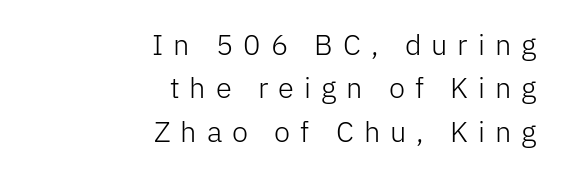
The image shows 29 px light sans-serif type, upright; set right-aligned, normal line spacing (1.5x), unusually wide letter spacing (+0.34 em), not underlined; low stroke contrast and a medium x-height.
